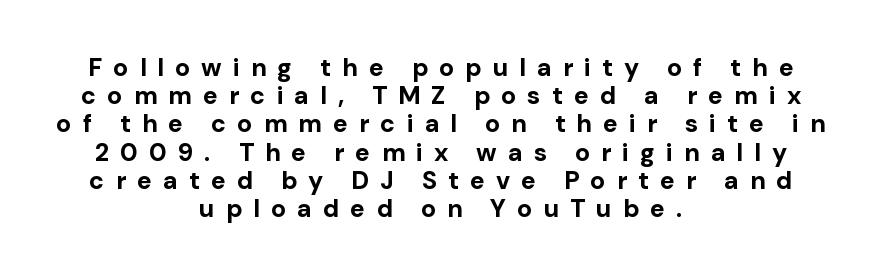
{"italic": "no", "bold": "yes", "underline": "no", "align": "center", "line_spacing": "tight", "line_spacing_ratio": 1.13, "letter_spacing": "wide", "letter_spacing_em": 0.44, "glyph_px": 25}
